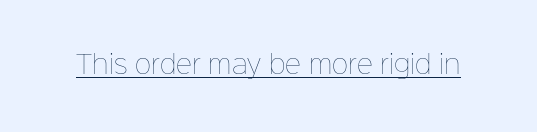
{"italic": "no", "bold": "no", "underline": "yes", "letter_spacing": "normal", "letter_spacing_em": 0.0, "glyph_px": 25}
